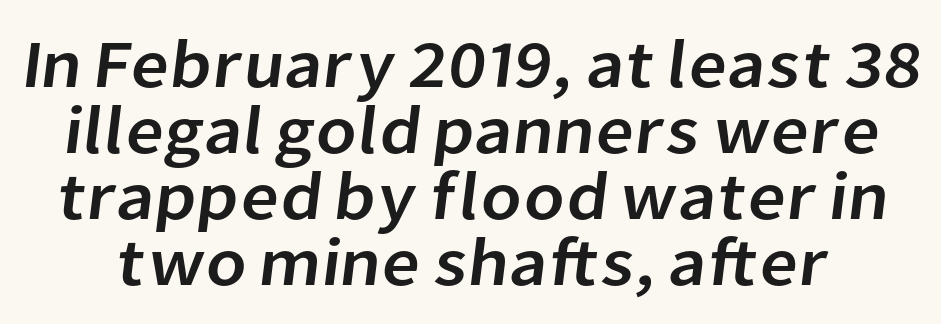
The image shows 68 px sans-serif type; set tight line spacing (0.97x), normal letter spacing, not underlined; low stroke contrast and a medium x-height.
